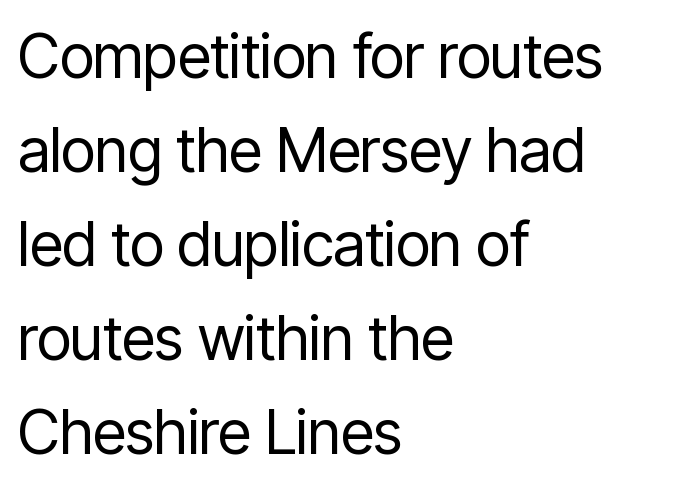
{"serif": "no", "italic": "no", "bold": "no", "weight": "regular", "width": "condensed", "stroke_contrast": "low", "x_height": "medium", "monospaced": "no", "underline": "no", "align": "left", "line_spacing": "normal", "line_spacing_ratio": 1.54, "letter_spacing": "normal", "letter_spacing_em": 0.0, "glyph_px": 61}
